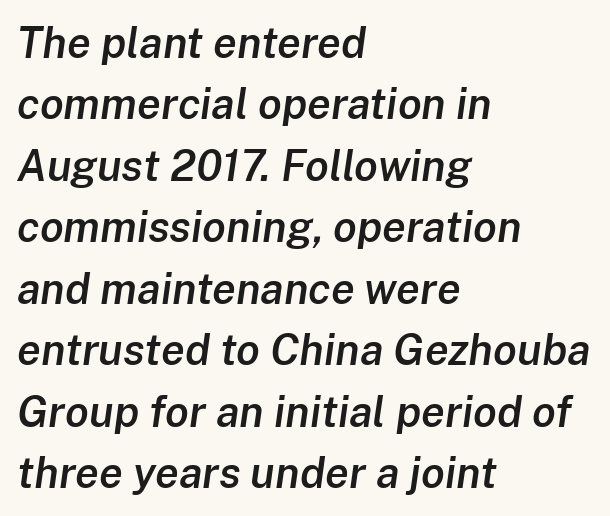
Q: Is the text bold? A: Semi-bold.
Q: Is the text italic (slanted)? A: Yes, it leans right by about 8 degrees.
Q: Is the text underlined? A: No.
Q: How is the paragraph aligned? A: Left-aligned.
Q: Is the spacing between letters normal or unusually wide? A: Normal.
Q: Is the spacing between lines tight, normal or loose? A: Normal.
Q: Width (condensed, normal, or wide)? A: Normal.
Q: Stroke contrast? A: Low.
Q: x-height? A: Medium.
Q: Monospaced? A: No.
